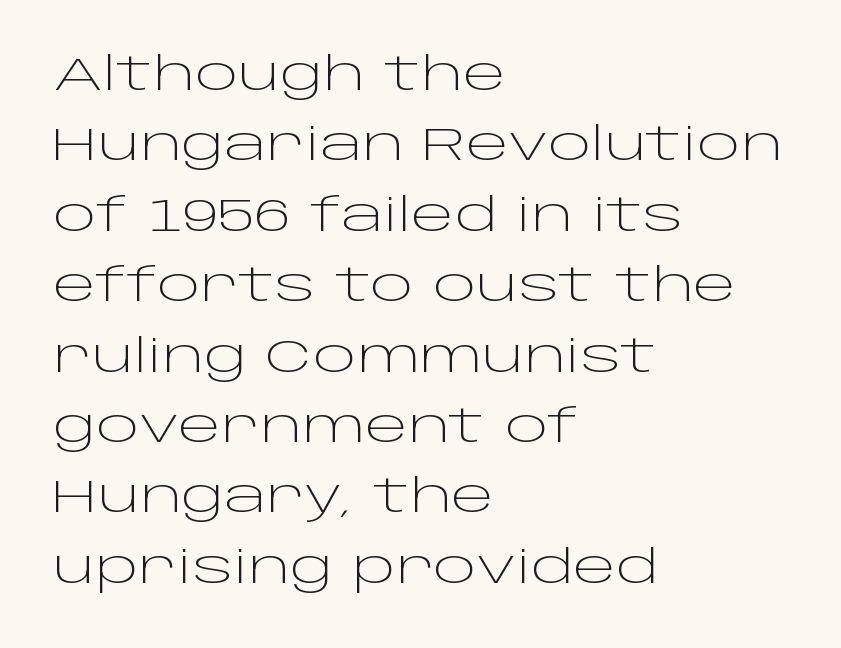
Lines of text with bare space underneath. It's the straight-up-and-down kind of type. This rendering leaves character spacing at its baseline value. Looks like regular typesetting: each glyph gets only the width it needs.
